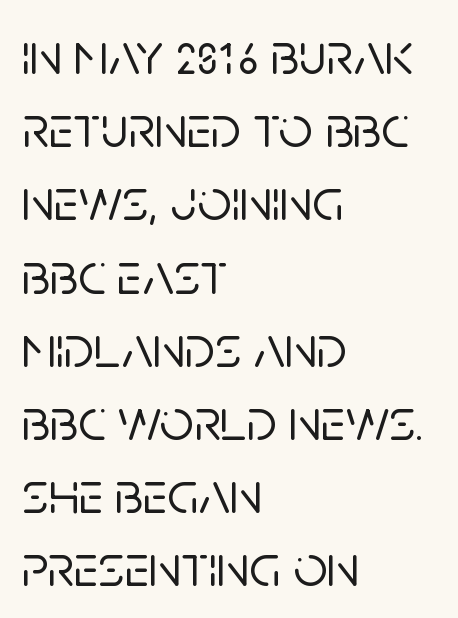
Q: Is the text italic (slanted)? A: No, it is upright.
Q: Is the typeface a serif or a sans-serif typeface? A: Sans-serif.
Q: Is the text underlined? A: No.
Q: How is the paragraph aligned? A: Left-aligned.
Q: Is the spacing between letters normal or unusually wide? A: Normal.
Q: Width (condensed, normal, or wide)? A: Normal.
Q: Stroke contrast? A: Low.
Q: x-height? A: Large.
Q: Monospaced? A: No.
